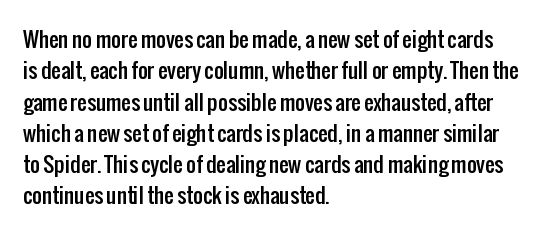
{"italic": "no", "underline": "no", "align": "left", "line_spacing": "normal", "line_spacing_ratio": 1.49, "letter_spacing": "normal", "letter_spacing_em": 0.0, "glyph_px": 21}
